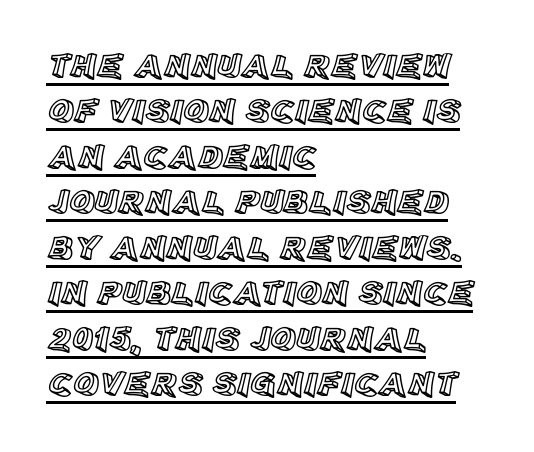
The image shows 35 px text type; set left-aligned, normal line spacing (1.3x), normal letter spacing, underlined; a large x-height.
